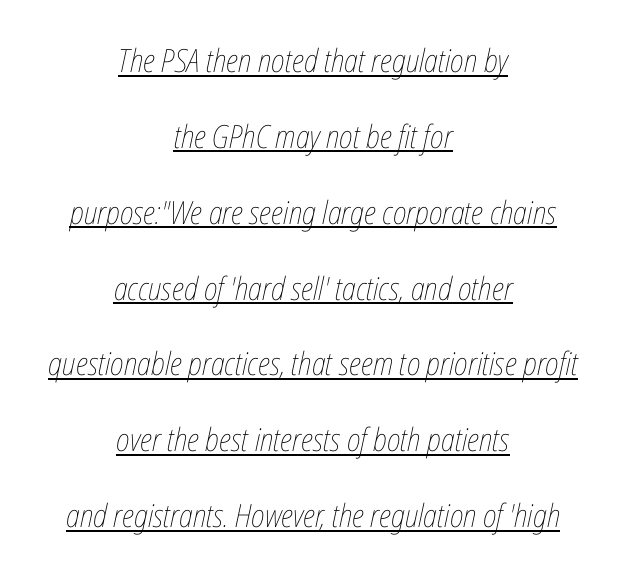
{"italic": "yes", "lean": "right", "slant_degrees": 12, "bold": "no", "weight": "thin", "width": "condensed", "stroke_contrast": "low", "x_height": "medium", "monospaced": "no", "underline": "yes", "align": "center", "line_spacing": "loose", "line_spacing_ratio": 2.37, "letter_spacing": "normal", "letter_spacing_em": 0.0, "glyph_px": 32}
